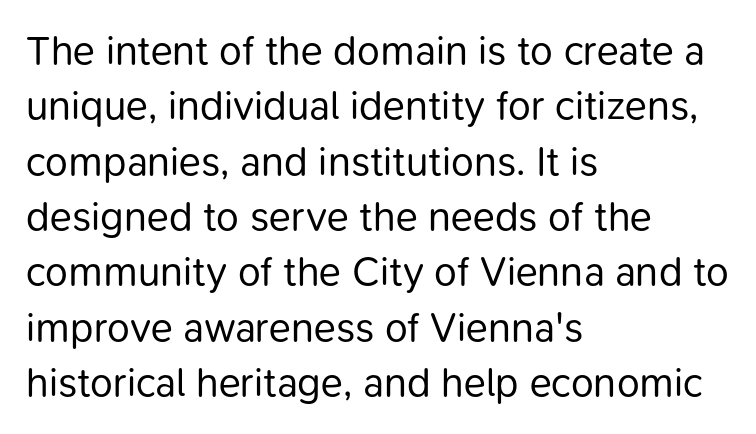
Q: Is the text bold? A: No.
Q: Is the text italic (slanted)? A: No, it is upright.
Q: Is the typeface a serif or a sans-serif typeface? A: Sans-serif.
Q: Is the text underlined? A: No.
Q: How is the paragraph aligned? A: Left-aligned.
Q: Is the spacing between letters normal or unusually wide? A: Normal.
Q: Is the spacing between lines tight, normal or loose? A: Normal.
Q: Width (condensed, normal, or wide)? A: Normal.
Q: Stroke contrast? A: Low.
Q: x-height? A: Medium.
Q: Monospaced? A: No.
